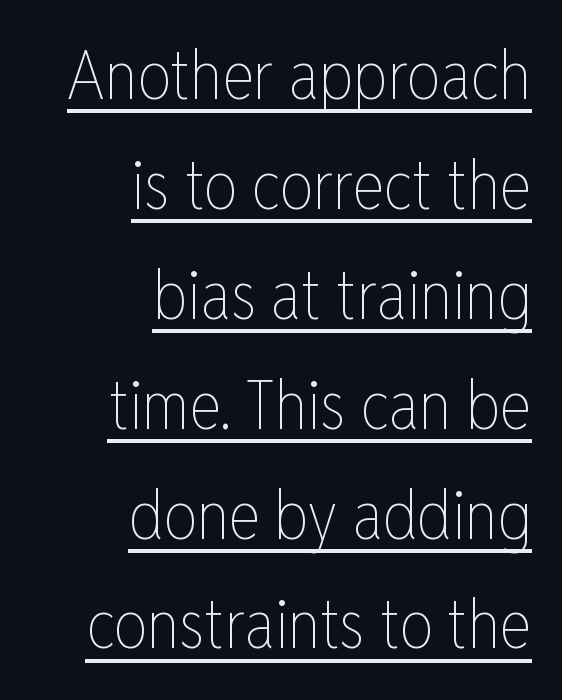
{"italic": "no", "bold": "no", "weight": "thin", "width": "condensed", "stroke_contrast": "low", "x_height": "medium", "monospaced": "no", "underline": "yes", "align": "right", "line_spacing": "normal", "line_spacing_ratio": 1.64, "letter_spacing": "normal", "letter_spacing_em": 0.0, "glyph_px": 67}
